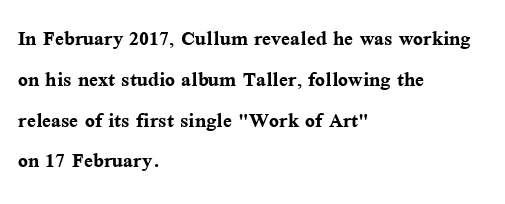
{"italic": "no", "bold": "yes", "underline": "no", "align": "left", "line_spacing": "normal", "line_spacing_ratio": 1.57, "letter_spacing": "normal", "letter_spacing_em": 0.0, "glyph_px": 26}
